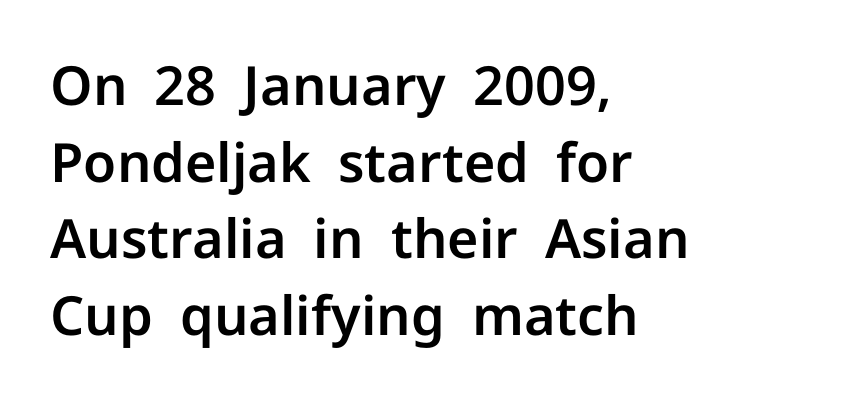
{"serif": "no", "italic": "no", "width": "normal", "stroke_contrast": "low", "x_height": "medium", "monospaced": "no", "underline": "no", "align": "left", "line_spacing": "normal", "line_spacing_ratio": 1.42, "letter_spacing": "normal", "letter_spacing_em": 0.0, "glyph_px": 54}
